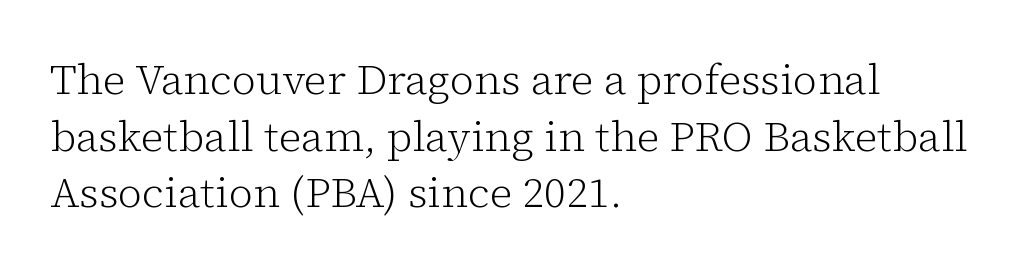
Does the leading feel generous? No, just average. The passage shown is typeset with a serif family. Visually the block forms a straight wall on the left and a jagged coastline on the right. The specimen omits any rule beneath the text block's lines. Letters have the restrained weight of plain body copy at most. The tracking reads as untouched default to a designer's eye.
